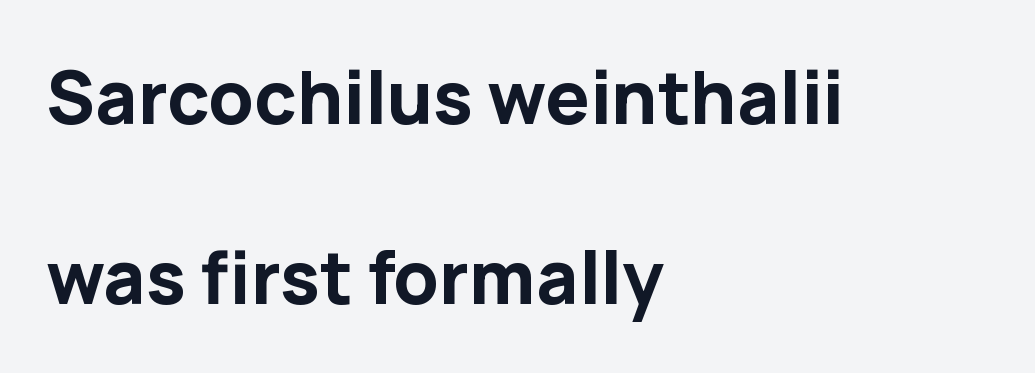
{"serif": "no", "italic": "no", "bold": "yes", "weight": "bold", "width": "normal", "stroke_contrast": "low", "x_height": "medium", "monospaced": "no", "underline": "no", "align": "left", "line_spacing": "loose", "line_spacing_ratio": 2.47, "letter_spacing": "normal", "letter_spacing_em": 0.0, "glyph_px": 73}
